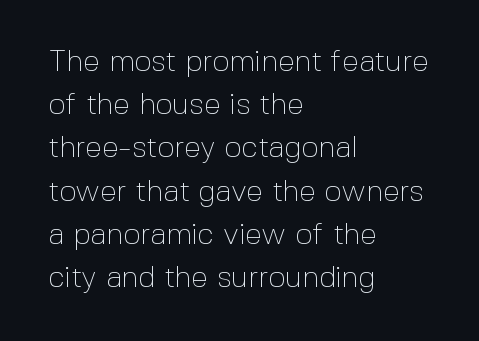
Q: Is the text bold? A: No.
Q: Is the text italic (slanted)? A: No, it is upright.
Q: Is the typeface a serif or a sans-serif typeface? A: Sans-serif.
Q: Is the text underlined? A: No.
Q: How is the paragraph aligned? A: Left-aligned.
Q: Is the spacing between letters normal or unusually wide? A: Normal.
Q: Is the spacing between lines tight, normal or loose? A: Normal.
Q: Width (condensed, normal, or wide)? A: Normal.
Q: x-height? A: Medium.
Q: Monospaced? A: No.
